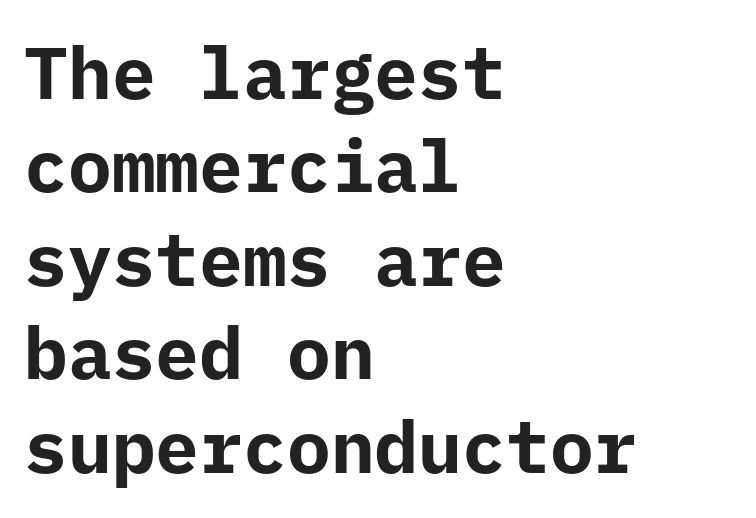
{"serif": "no", "italic": "no", "bold": "yes", "weight": "bold", "width": "normal", "stroke_contrast": "low", "x_height": "medium", "monospaced": "yes", "underline": "no", "align": "left", "line_spacing": "normal", "line_spacing_ratio": 1.28, "letter_spacing": "normal", "letter_spacing_em": 0.0, "glyph_px": 73}
